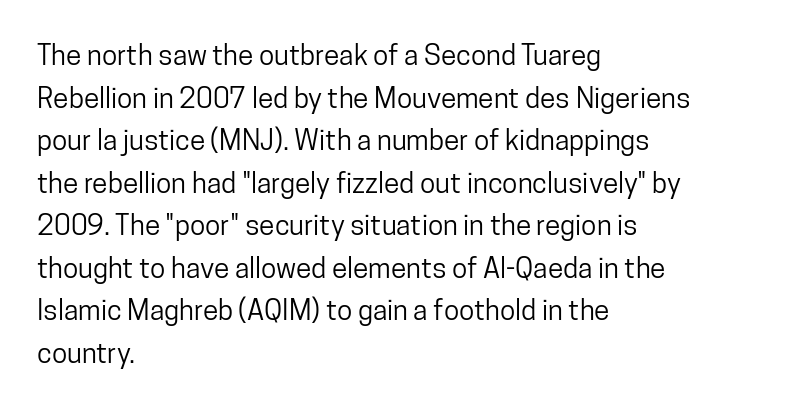
{"serif": "no", "italic": "no", "width": "condensed", "stroke_contrast": "low", "x_height": "medium", "monospaced": "no", "underline": "no", "align": "left", "line_spacing": "normal", "line_spacing_ratio": 1.52, "letter_spacing": "normal", "letter_spacing_em": 0.0, "glyph_px": 28}
